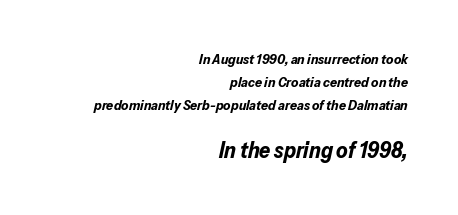
Q: Is the text bold? A: Yes.
Q: Is the text italic (slanted)? A: Yes, it leans right by about 13 degrees.
Q: Is the text underlined? A: No.
Q: How is the paragraph aligned? A: Right-aligned.
Q: Is the spacing between letters normal or unusually wide? A: Normal.
Q: Is the spacing between lines tight, normal or loose? A: Normal.
Q: Which block of text is set in a larger size, the first (top) or the second (bottom)? A: The second (bottom) one.
